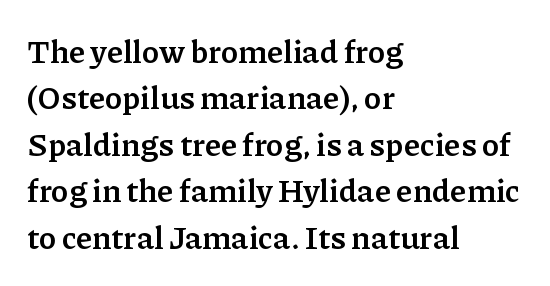
{"serif": "yes", "italic": "no", "bold": "yes", "weight": "semibold", "width": "normal", "stroke_contrast": "low", "x_height": "medium", "monospaced": "no", "underline": "no", "align": "left", "line_spacing": "normal", "line_spacing_ratio": 1.45, "letter_spacing": "normal", "letter_spacing_em": 0.0, "glyph_px": 32}
